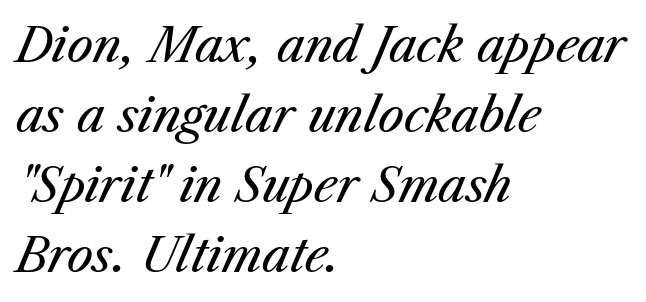
{"italic": "yes", "lean": "right", "slant_degrees": 23, "bold": "no", "weight": "regular", "width": "normal", "stroke_contrast": "medium", "x_height": "medium", "monospaced": "no", "underline": "no", "align": "left", "line_spacing": "normal", "line_spacing_ratio": 1.49, "letter_spacing": "normal", "letter_spacing_em": 0.0, "glyph_px": 47}
